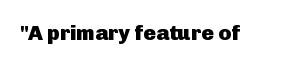
The letterforms sit shoulder to shoulder at normal distance. These lines were composed using upright roman letters. Check the space under the baseline: it is left empty. The sample has been set heavy, in full bold.
